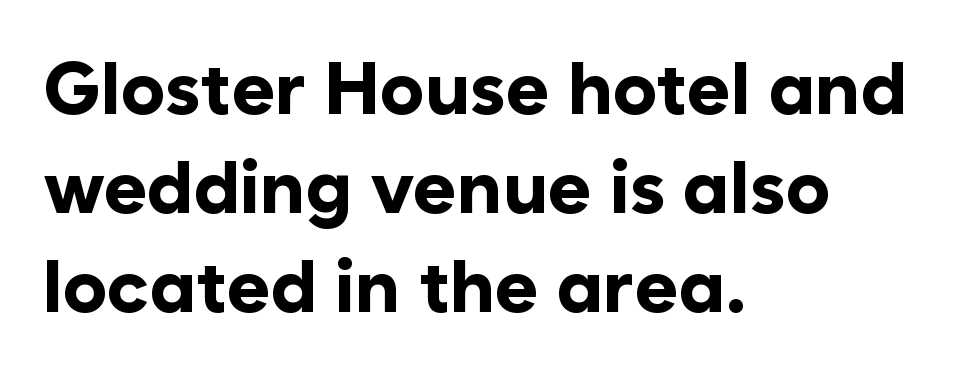
Q: Is the text bold? A: Yes.
Q: Is the text italic (slanted)? A: No, it is upright.
Q: Is the typeface a serif or a sans-serif typeface? A: Sans-serif.
Q: Is the text underlined? A: No.
Q: How is the paragraph aligned? A: Left-aligned.
Q: Is the spacing between letters normal or unusually wide? A: Normal.
Q: Is the spacing between lines tight, normal or loose? A: Normal.
Q: Width (condensed, normal, or wide)? A: Normal.
Q: Stroke contrast? A: Low.
Q: x-height? A: Medium.
Q: Monospaced? A: No.
